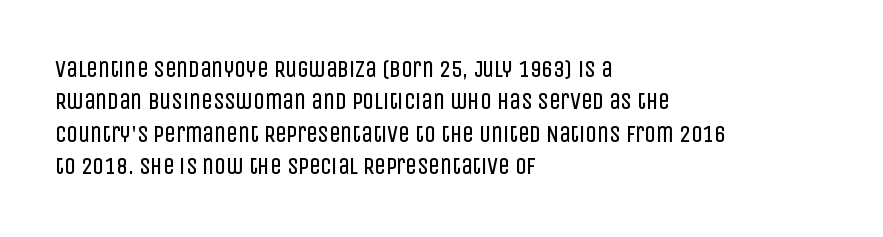
The tracking reads as untouched default to a designer's eye. Layout note: lines flush left. Students, observe: this is what conventionally led text looks like. Underline: absent.
